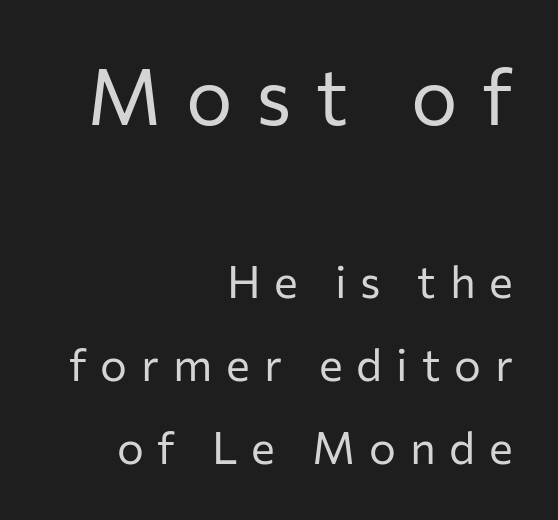
The image shows 78 px regular-weight sans-serif type, upright; set right-aligned, line spacing 1.85x, unusually wide letter spacing (+0.31 em), not underlined; the first (top) block is 1.73x larger; low stroke contrast and a medium x-height.
